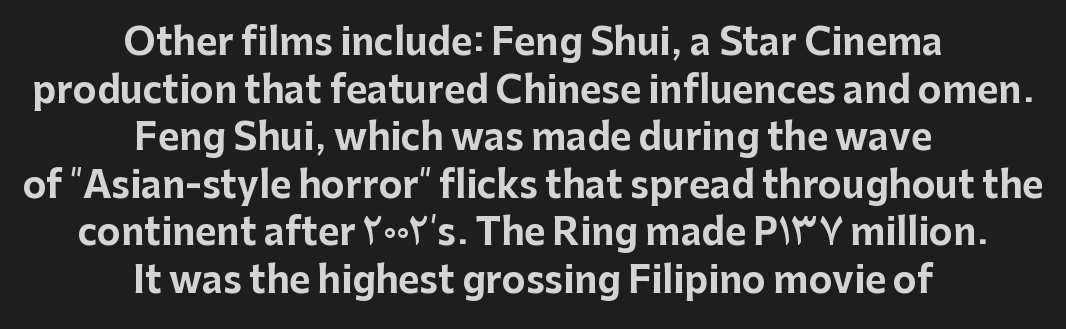
{"serif": "no", "italic": "no", "bold": "yes", "weight": "bold", "width": "normal", "stroke_contrast": "low", "x_height": "medium", "monospaced": "no", "underline": "no", "align": "center", "line_spacing": "normal", "line_spacing_ratio": 1.32, "letter_spacing": "normal", "letter_spacing_em": 0.0, "glyph_px": 36}
